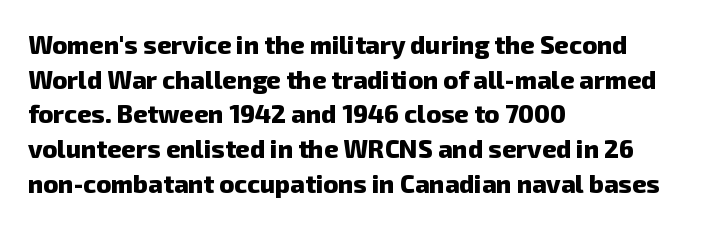
Caption: multi-line text, flush left, ragged right. Default kerning and tracking; the words read as compact shapes. Typographic density is high because the face is bold. Anything drawn beneath the words? Only blank space. The designer left line spacing at the default.
